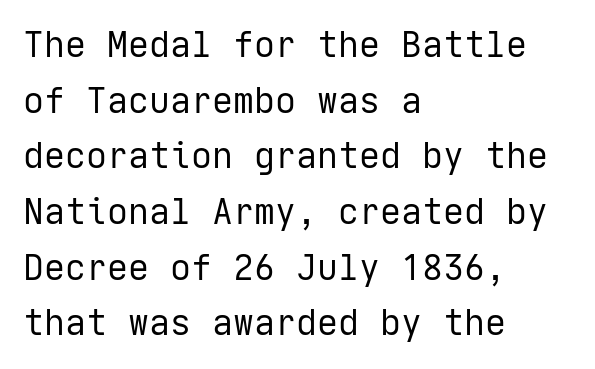
The image shows 35 px regular-weight sans-serif type, upright; set left-aligned, normal line spacing (1.59x), normal letter spacing, not underlined; low stroke contrast and a medium x-height.
